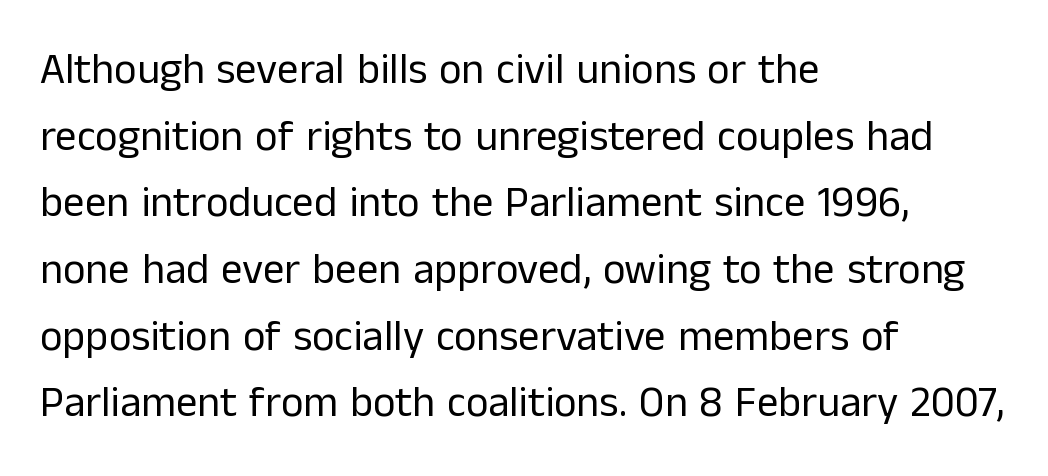
Nothing sits at the stroke ends, so this counts as sans-serif. The letters advance in unequal steps, a hallmark of proportional type. Here the glyphs are tracked normally, forming tight word shapes. The lettering stays uniformly vertical, giving the passage a roman look. The face looks like a standard text weight, possibly lighter. This rendering uses left alignment, leaving the right contour irregular.
